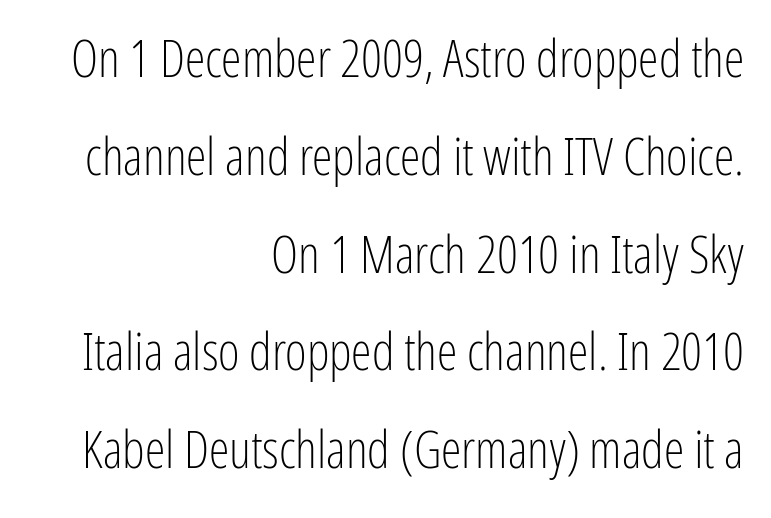
{"serif": "no", "italic": "no", "bold": "no", "weight": "light", "width": "condensed", "stroke_contrast": "low", "x_height": "medium", "monospaced": "no", "underline": "no", "align": "right", "line_spacing_ratio": 1.88, "letter_spacing": "normal", "letter_spacing_em": 0.0, "glyph_px": 52}
